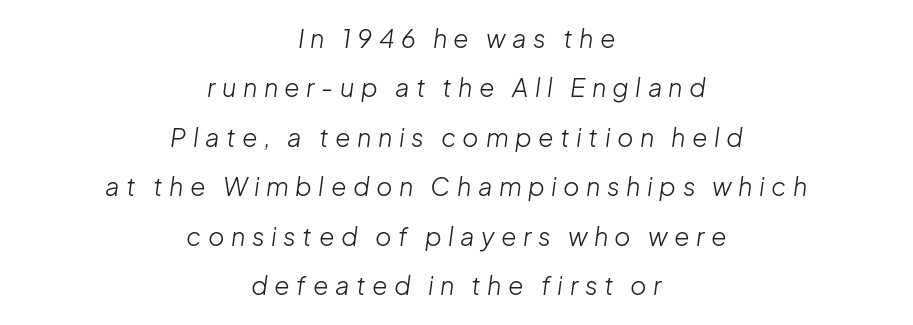
The passage shown is not underscored anywhere. Is there much room between lines? Yes — plenty of vertical air separates them. The rag falls on both sides of this text block equally. The rendering applies a slant to the glyphs.
